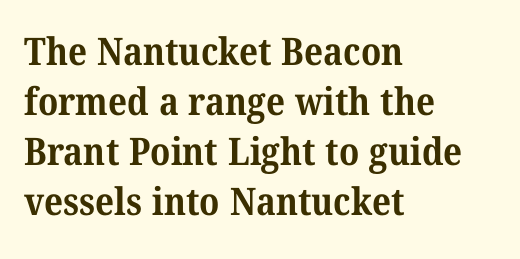
Look at the tracking — it's just the regular setting, nothing added. The specimen omits any rule beneath the text block's lines. Regarding serifs, this sample has them. Typesetter's note: full bold, strokes at maximum text heaviness.
